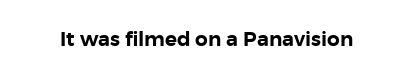
The image shows 20 px text type, upright; set normal letter spacing, not underlined.
